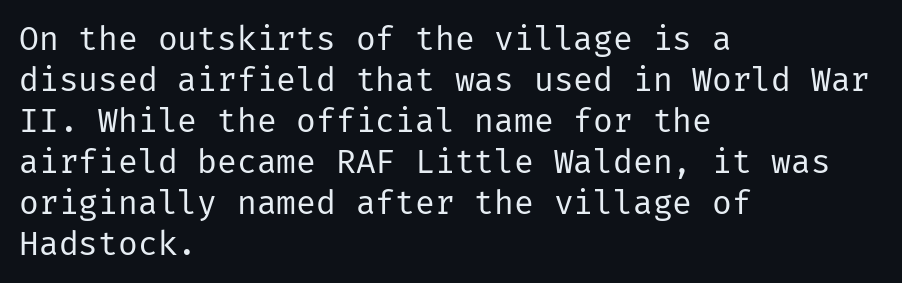
The image shows 33 px regular-weight sans-serif type, upright; set left-aligned, line spacing 1.24x, normal letter spacing, not underlined; low stroke contrast and a medium x-height.
